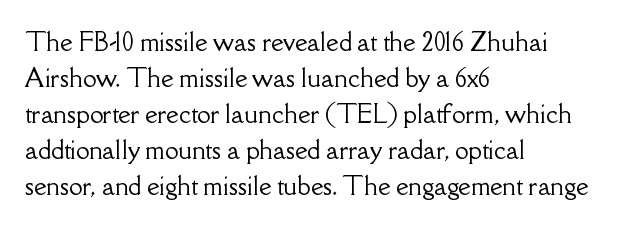
{"italic": "no", "underline": "no", "align": "left", "line_spacing": "normal", "line_spacing_ratio": 1.5, "letter_spacing": "normal", "letter_spacing_em": 0.0, "glyph_px": 24}
